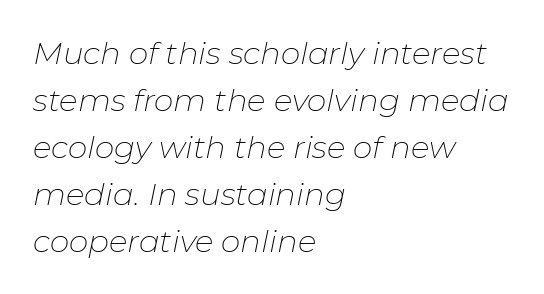
{"italic": "yes", "lean": "right", "slant_degrees": 11, "bold": "no", "weight": "thin", "width": "normal", "stroke_contrast": "low", "x_height": "medium", "monospaced": "no", "underline": "no", "align": "left", "line_spacing": "normal", "line_spacing_ratio": 1.52, "letter_spacing": "normal", "letter_spacing_em": 0.0, "glyph_px": 31}
